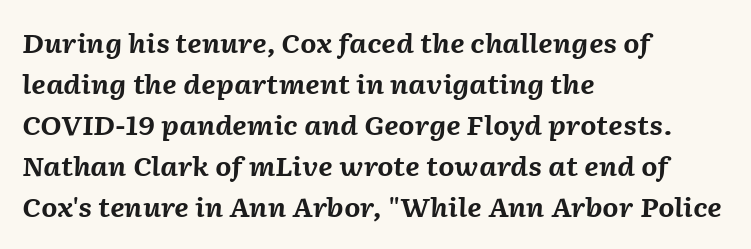
{"italic": "yes", "lean": "right", "slant_degrees": 2, "bold": "yes", "underline": "no", "align": "left", "line_spacing": "normal", "line_spacing_ratio": 1.58, "letter_spacing": "normal", "letter_spacing_em": 0.0, "glyph_px": 26}
